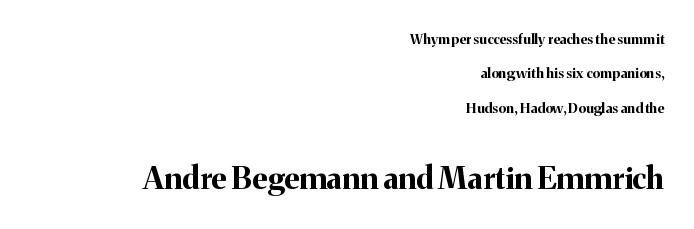
Q: Is the text bold? A: Yes.
Q: Is the text italic (slanted)? A: No, it is upright.
Q: Is the typeface a serif or a sans-serif typeface? A: Serif.
Q: Is the text underlined? A: No.
Q: How is the paragraph aligned? A: Right-aligned.
Q: Is the spacing between letters normal or unusually wide? A: Normal.
Q: Is the spacing between lines tight, normal or loose? A: Loose.
Q: Which block of text is set in a larger size, the first (top) or the second (bottom)? A: The second (bottom) one.
Q: Width (condensed, normal, or wide)? A: Normal.
Q: Stroke contrast? A: Medium.
Q: x-height? A: Medium.
Q: Monospaced? A: No.
